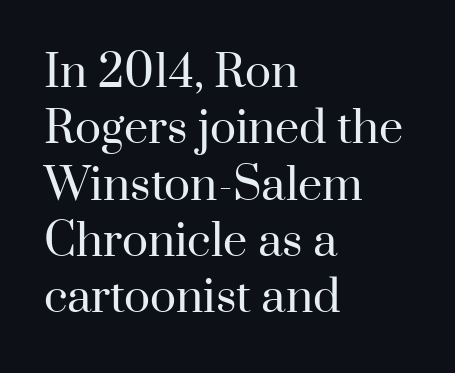
The image shows 43 px regular-weight serif type, upright; set left-aligned, normal line spacing (1.31x), normal letter spacing, not underlined; high stroke contrast and a small x-height.
